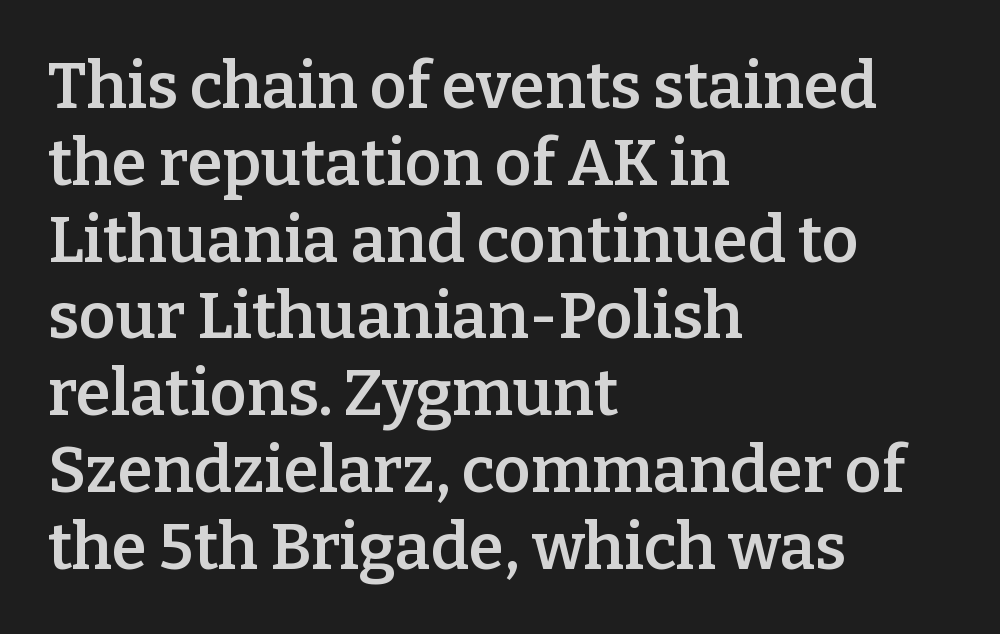
Q: Is the text bold? A: Semi-bold.
Q: Is the text italic (slanted)? A: No, it is upright.
Q: Is the typeface a serif or a sans-serif typeface? A: Serif.
Q: Is the text underlined? A: No.
Q: How is the paragraph aligned? A: Left-aligned.
Q: Is the spacing between letters normal or unusually wide? A: Normal.
Q: Width (condensed, normal, or wide)? A: Normal.
Q: Stroke contrast? A: Low.
Q: x-height? A: Medium.
Q: Monospaced? A: No.
